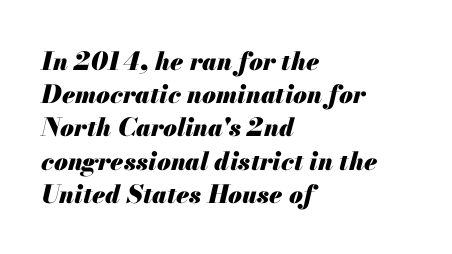
There's an unmistakable incline to the writing here. Pretty heavy lettering here — definitely bold. Honestly, there is no underline to notice here at all. Quick note: interline space is typical. The face used here is rendered with its standard letterfit. These lines stack with their left ends in a neat column.
